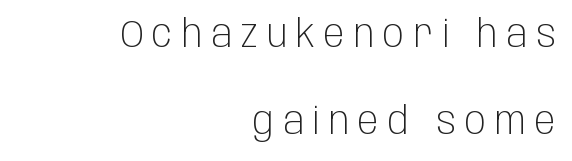
The image shows 39 px light, condensed sans-serif type, upright; set right-aligned, loose line spacing (2.24x), unusually wide letter spacing (+0.23 em), not underlined; low stroke contrast and a large x-height.
